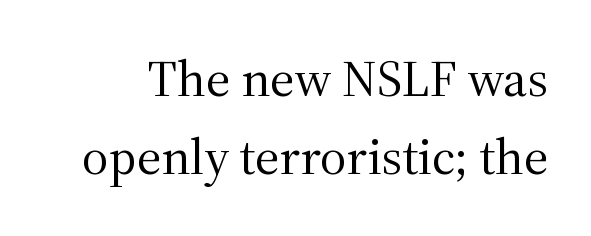
Looks like regular typesetting: each glyph gets only the width it needs. Does the leading feel generous? No, just average. Posture: straight, roman, zero tilt. Old-style or modern, the face here clearly has serifs. Glyph-to-glyph distance matches everyday printed text.
